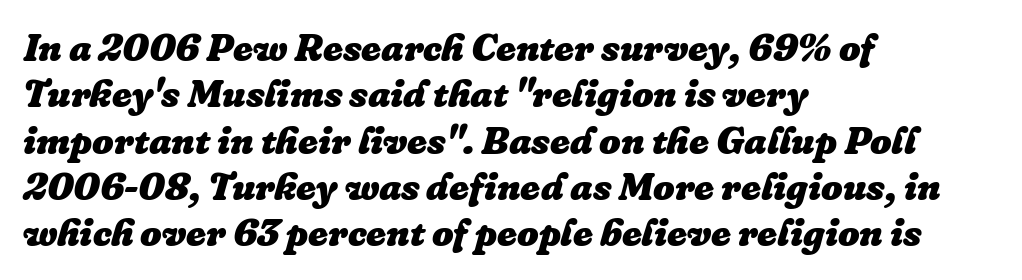
Emphasis by weight is at full strength: bold. You can tell it's italic because the verticals aren't actually vertical. The rendering uses natural spacing where letterforms have individual widths. Does the copy run flush right? No — it runs flush left. Plain, unruled lines of type.
